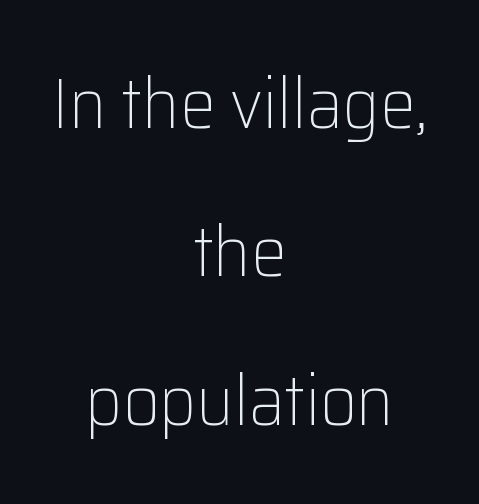
The font sits on the lighter half of the weight spectrum, regular included. Does the type have serifs? No, each stem ends abruptly. No word sits above an underline. Notice how the stems are strictly vertical — no italics here.
